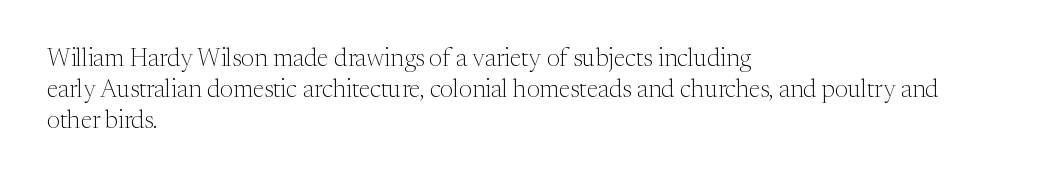
Q: Is the text bold? A: No.
Q: Is the text italic (slanted)? A: No, it is upright.
Q: Is the text underlined? A: No.
Q: How is the paragraph aligned? A: Left-aligned.
Q: Is the spacing between letters normal or unusually wide? A: Normal.
Q: Is the spacing between lines tight, normal or loose? A: Normal.
